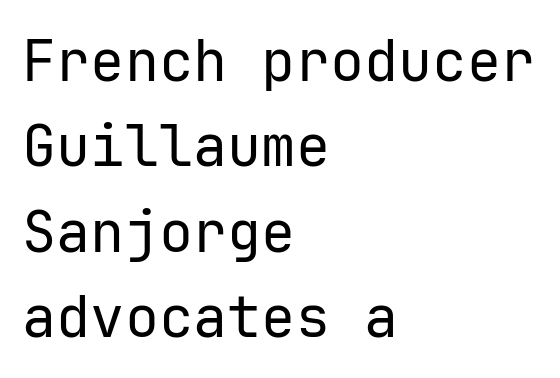
The image shows 57 px regular-weight sans-serif type, upright, monospaced; set left-aligned, normal line spacing (1.5x), normal letter spacing, not underlined; low stroke contrast and a medium x-height.
